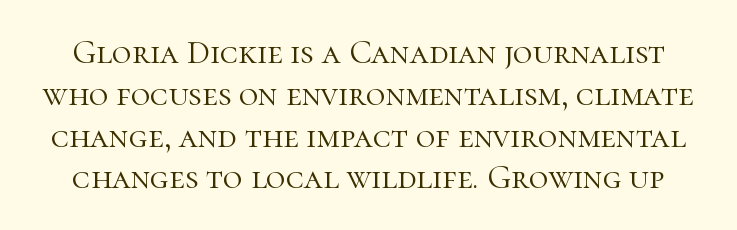
The image shows 34 px light serif type, upright; set line spacing 1.23x, normal letter spacing, not underlined; high stroke contrast and a medium x-height.
